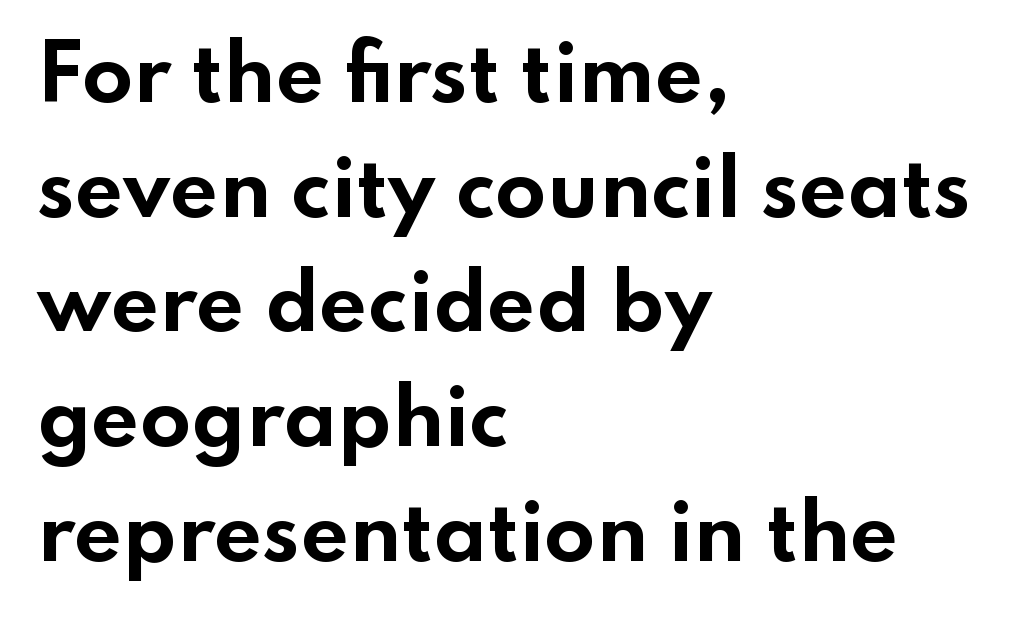
The image shows 75 px bold, wide sans-serif type, upright; set left-aligned, normal line spacing (1.53x), normal letter spacing, not underlined; low stroke contrast and a small x-height.
